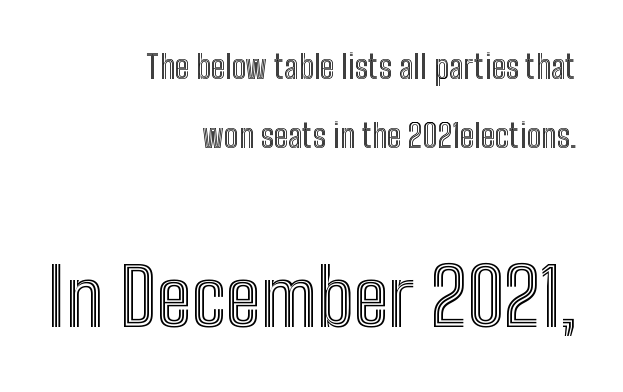
{"italic": "no", "width": "condensed", "x_height": "medium", "monospaced": "no", "underline": "no", "align": "right", "line_spacing": "loose", "line_spacing_ratio": 2.17, "letter_spacing": "normal", "letter_spacing_em": 0.0, "larger_block": "second", "size_ratio": 2.47, "glyph_px": 79}
